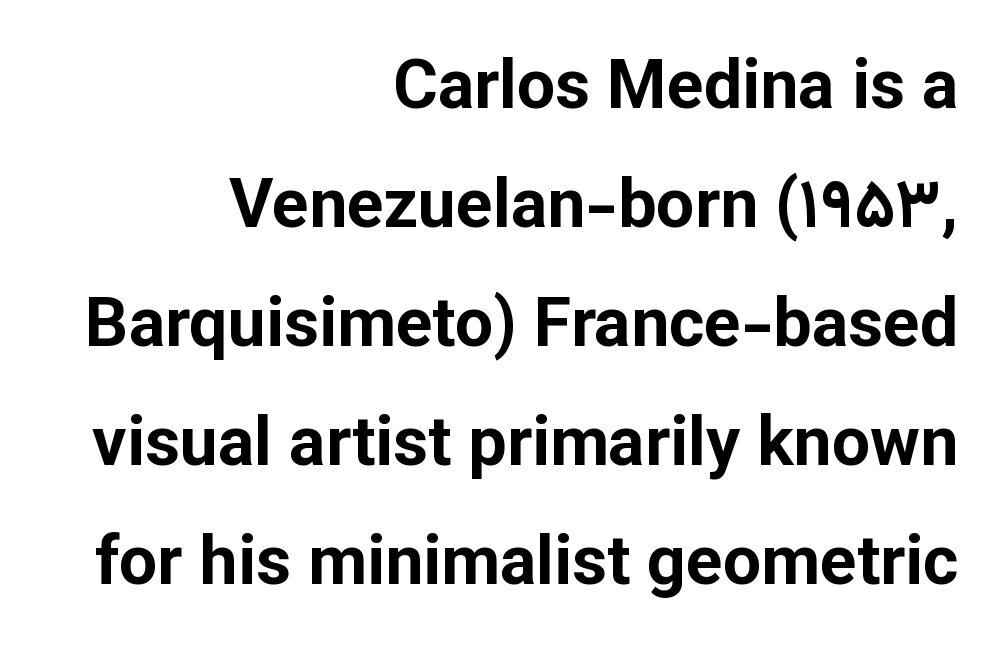
{"serif": "no", "italic": "no", "bold": "yes", "weight": "bold", "width": "normal", "stroke_contrast": "low", "x_height": "medium", "monospaced": "no", "underline": "no", "align": "right", "line_spacing_ratio": 1.75, "letter_spacing": "normal", "letter_spacing_em": 0.0, "glyph_px": 68}
